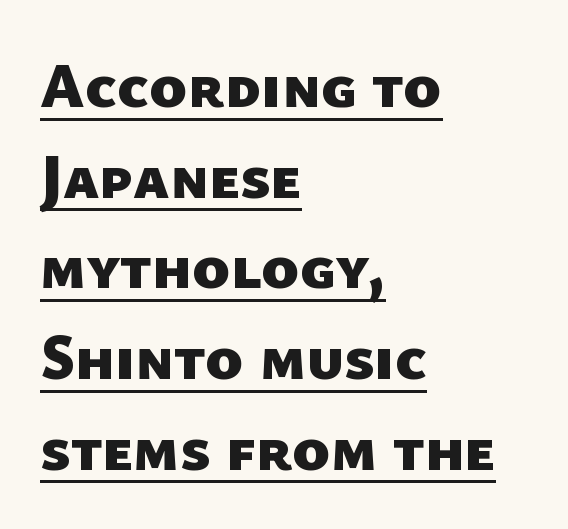
Q: Is the text bold? A: Yes.
Q: Is the typeface a serif or a sans-serif typeface? A: Sans-serif.
Q: Is the text underlined? A: Yes.
Q: How is the paragraph aligned? A: Left-aligned.
Q: Is the spacing between letters normal or unusually wide? A: Normal.
Q: Is the spacing between lines tight, normal or loose? A: Normal.
Q: Width (condensed, normal, or wide)? A: Normal.
Q: Stroke contrast? A: Low.
Q: x-height? A: Medium.
Q: Monospaced? A: No.
